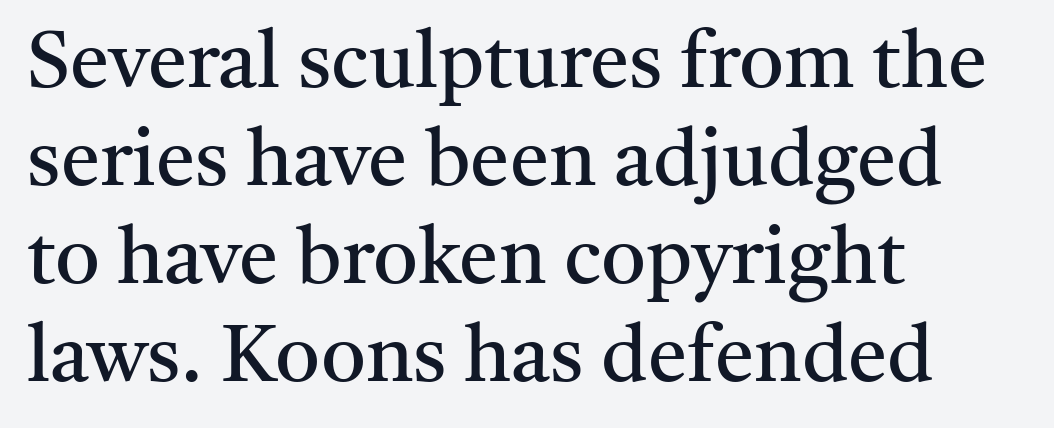
Q: Is the text bold? A: No.
Q: Is the text italic (slanted)? A: No, it is upright.
Q: Is the typeface a serif or a sans-serif typeface? A: Serif.
Q: Is the text underlined? A: No.
Q: How is the paragraph aligned? A: Left-aligned.
Q: Is the spacing between letters normal or unusually wide? A: Normal.
Q: Width (condensed, normal, or wide)? A: Normal.
Q: Stroke contrast? A: Medium.
Q: x-height? A: Medium.
Q: Monospaced? A: No.
